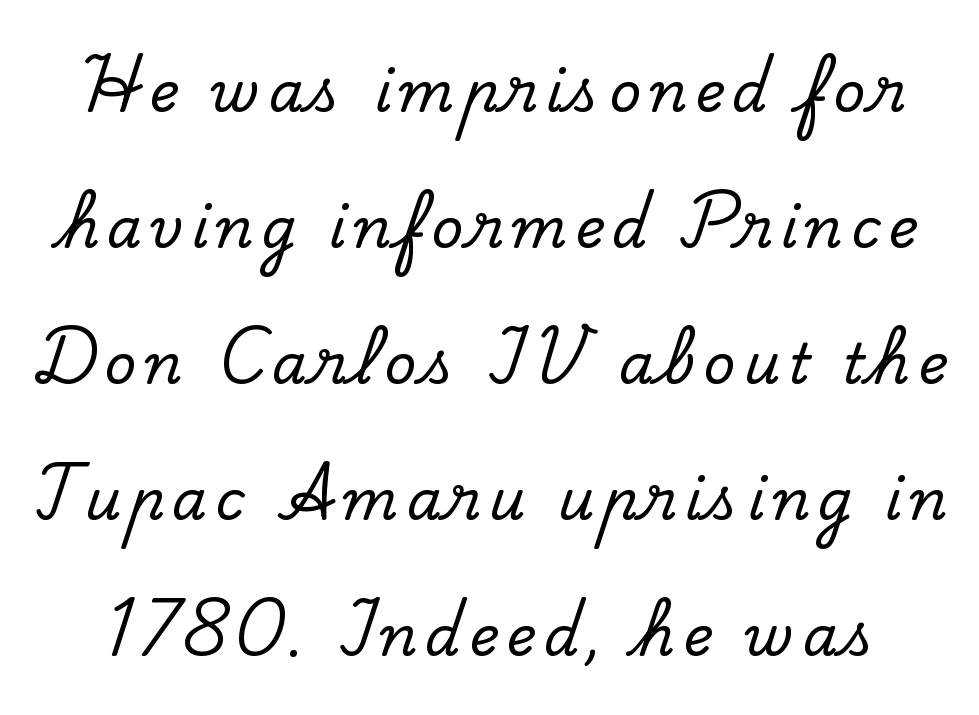
The image shows 56 px serif type; set loose line spacing (2.43x), not underlined; low stroke contrast and a small x-height.
